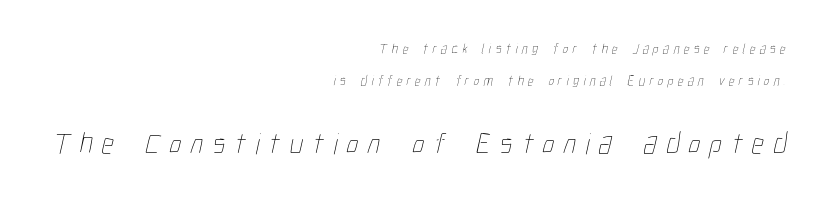
The image shows 30 px thin, condensed type; set right-aligned, loose line spacing (2.3x), unusually wide letter spacing (+0.31 em), not underlined; the second (bottom) block is 2.14x larger; low stroke contrast and a medium x-height.
